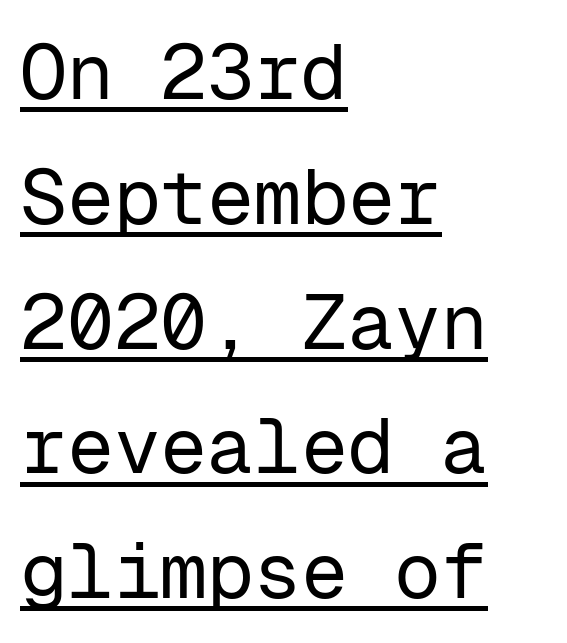
{"serif": "no", "italic": "no", "bold": "no", "weight": "regular", "width": "normal", "stroke_contrast": "low", "x_height": "medium", "monospaced": "yes", "underline": "yes", "align": "left", "line_spacing": "normal", "line_spacing_ratio": 1.6, "letter_spacing": "normal", "letter_spacing_em": 0.0, "glyph_px": 78}
